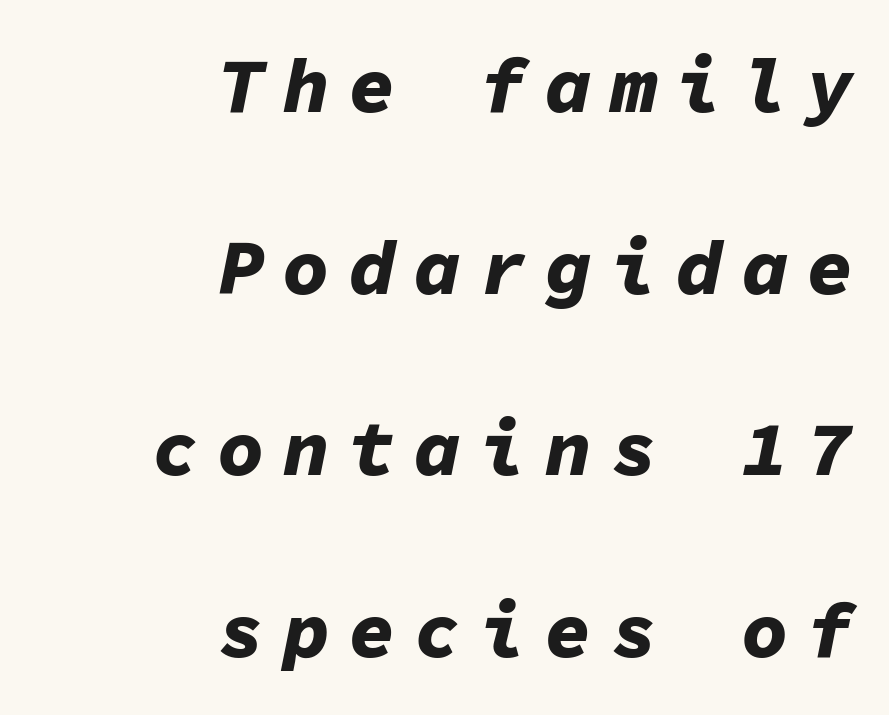
Q: Is the text bold? A: Yes.
Q: Is the text italic (slanted)? A: Yes, it leans right by about 11 degrees.
Q: Is the text underlined? A: No.
Q: How is the paragraph aligned? A: Right-aligned.
Q: Is the spacing between letters normal or unusually wide? A: Unusually wide.
Q: Is the spacing between lines tight, normal or loose? A: Loose.
Q: Width (condensed, normal, or wide)? A: Normal.
Q: Stroke contrast? A: Low.
Q: x-height? A: Medium.
Q: Monospaced? A: Yes.
